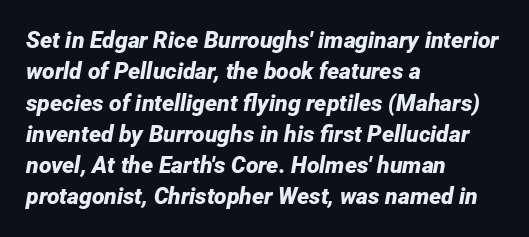
{"italic": "yes", "lean": "right", "slant_degrees": 12, "bold": "yes", "underline": "no", "align": "left", "line_spacing": "normal", "line_spacing_ratio": 1.36, "letter_spacing": "normal", "letter_spacing_em": 0.0, "glyph_px": 23}
